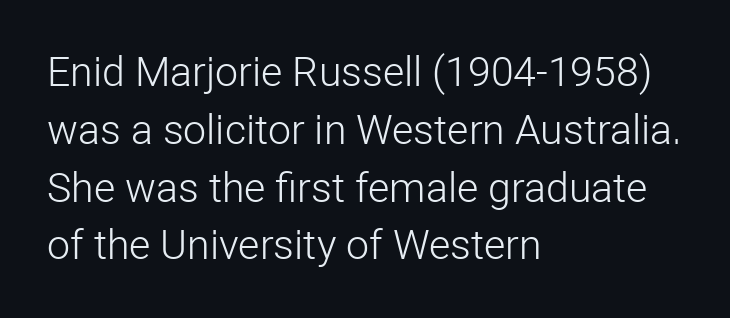
{"serif": "no", "italic": "no", "bold": "no", "weight": "light", "width": "normal", "stroke_contrast": "low", "x_height": "medium", "monospaced": "no", "underline": "no", "align": "left", "line_spacing": "normal", "line_spacing_ratio": 1.41, "letter_spacing": "normal", "letter_spacing_em": 0.0, "glyph_px": 41}
